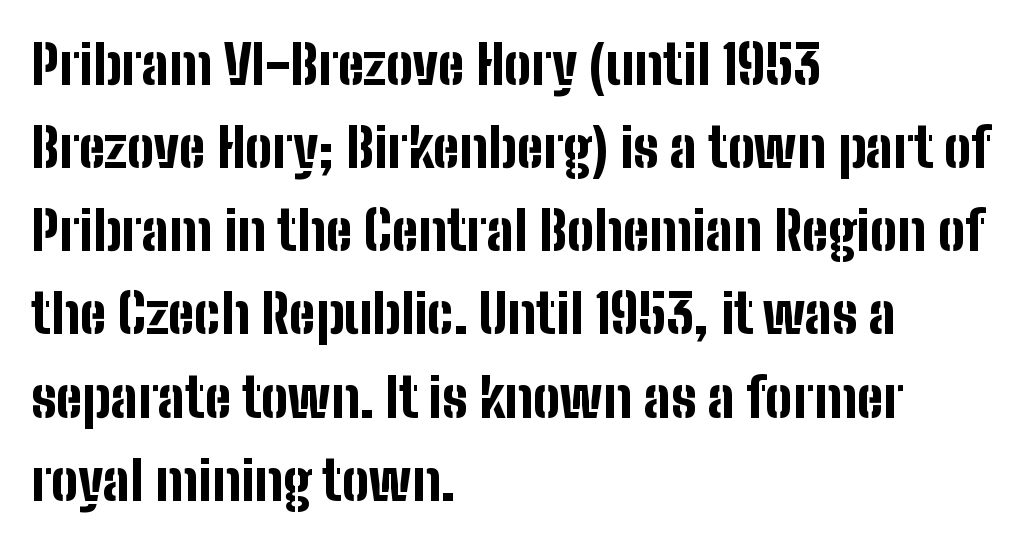
The face used here is proportionally spaced, like ordinary book or web type. The paragraph has a hard left edge and a soft right edge. These lines were composed using upright roman letters. Typographic density is high because the face is bold. The letterforms sit shoulder to shoulder at normal distance.
